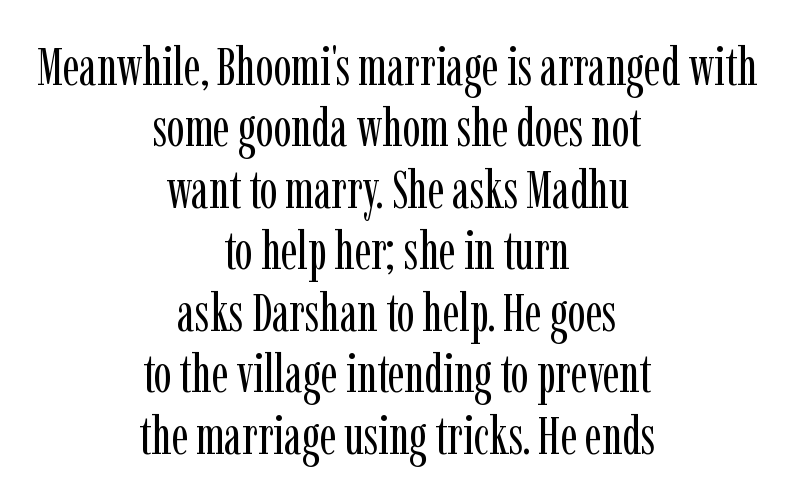
{"serif": "yes", "italic": "no", "bold": "no", "weight": "regular", "width": "condensed", "stroke_contrast": "low", "x_height": "medium", "monospaced": "no", "underline": "no", "align": "center", "line_spacing_ratio": 1.16, "letter_spacing": "normal", "letter_spacing_em": 0.0, "glyph_px": 53}
